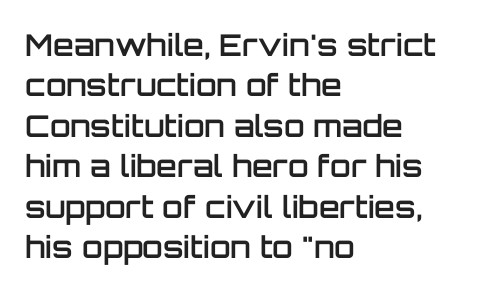
{"serif": "no", "italic": "no", "bold": "semi", "weight": "semibold", "width": "normal", "stroke_contrast": "low", "x_height": "large", "monospaced": "no", "underline": "no", "align": "left", "line_spacing": "normal", "line_spacing_ratio": 1.35, "letter_spacing": "normal", "letter_spacing_em": 0.0, "glyph_px": 30}
